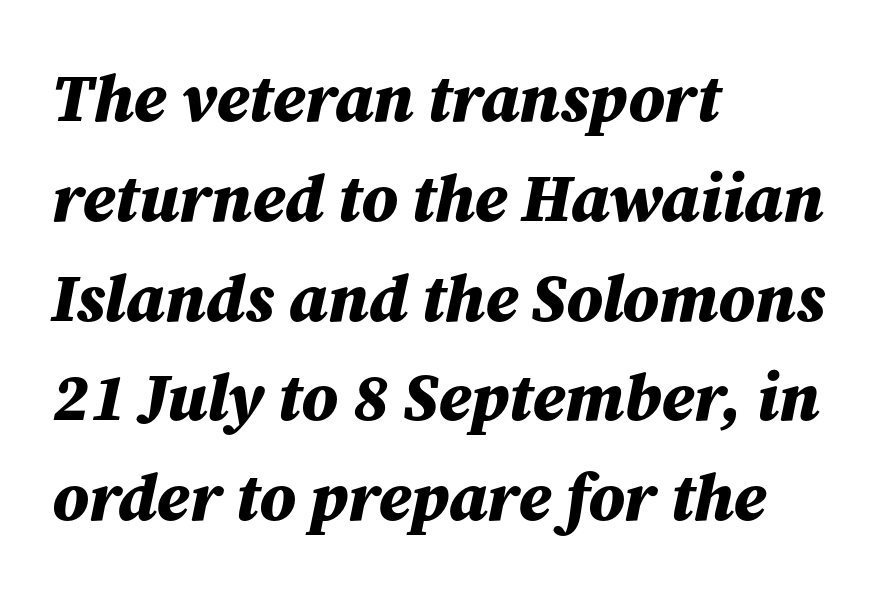
{"italic": "yes", "lean": "right", "slant_degrees": 12, "bold": "yes", "weight": "bold", "width": "normal", "stroke_contrast": "medium", "x_height": "medium", "monospaced": "no", "underline": "no", "align": "left", "line_spacing": "normal", "line_spacing_ratio": 1.49, "letter_spacing": "normal", "letter_spacing_em": 0.0, "glyph_px": 67}
